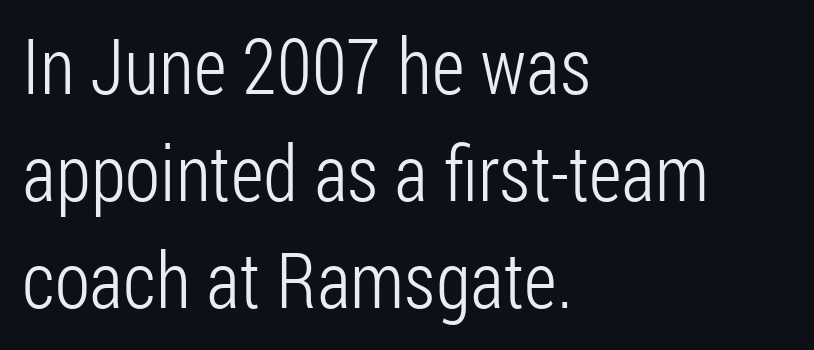
Q: Is the text bold? A: No.
Q: Is the text italic (slanted)? A: No, it is upright.
Q: Is the typeface a serif or a sans-serif typeface? A: Sans-serif.
Q: Is the text underlined? A: No.
Q: How is the paragraph aligned? A: Left-aligned.
Q: Is the spacing between letters normal or unusually wide? A: Normal.
Q: Is the spacing between lines tight, normal or loose? A: Normal.
Q: Width (condensed, normal, or wide)? A: Condensed.
Q: Stroke contrast? A: Low.
Q: x-height? A: Medium.
Q: Monospaced? A: No.
